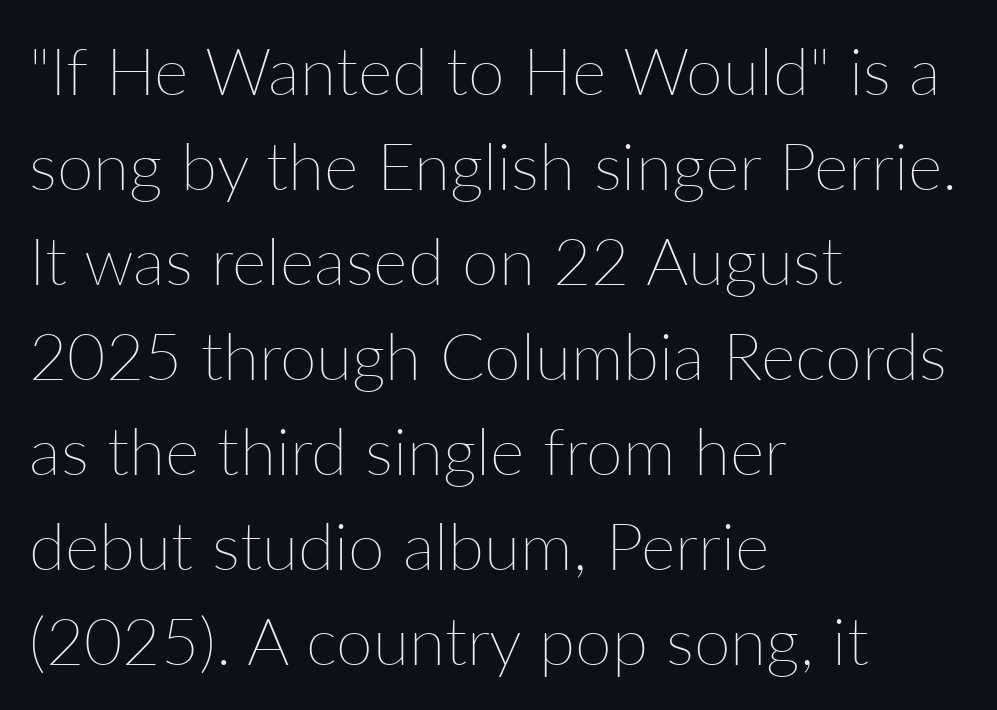
The image shows 66 px thin type, upright; set left-aligned, normal line spacing (1.44x), normal letter spacing, not underlined; low stroke contrast and a medium x-height.
